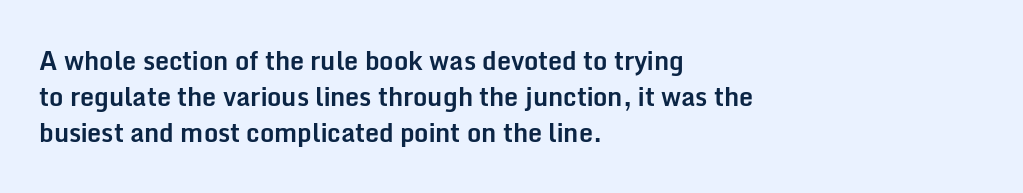
Q: Is the text bold? A: Yes.
Q: Is the text italic (slanted)? A: No, it is upright.
Q: Is the text underlined? A: No.
Q: How is the paragraph aligned? A: Left-aligned.
Q: Is the spacing between letters normal or unusually wide? A: Normal.
Q: Is the spacing between lines tight, normal or loose? A: Normal.
